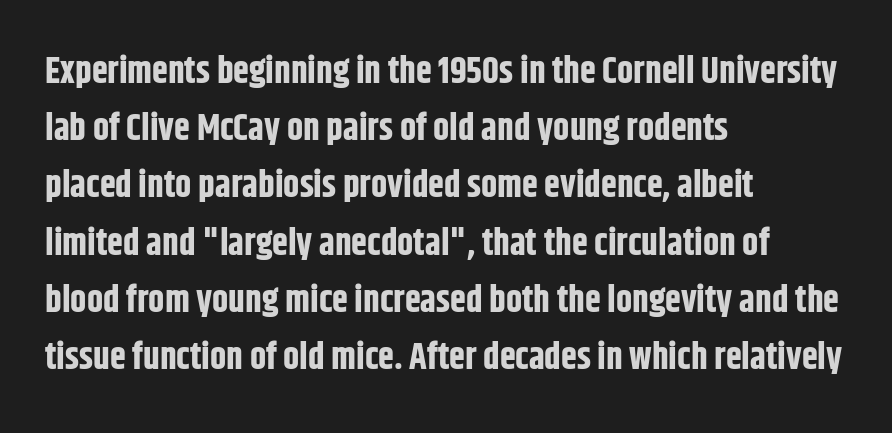
{"serif": "no", "italic": "no", "bold": "yes", "weight": "bold", "width": "condensed", "stroke_contrast": "low", "x_height": "large", "monospaced": "no", "underline": "no", "align": "left", "line_spacing": "normal", "line_spacing_ratio": 1.59, "letter_spacing": "normal", "letter_spacing_em": 0.0, "glyph_px": 36}
